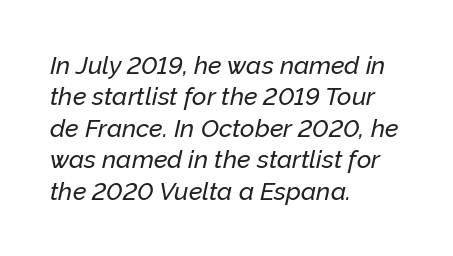
Q: Is the text italic (slanted)? A: Yes, it leans right by about 12 degrees.
Q: Is the text underlined? A: No.
Q: How is the paragraph aligned? A: Left-aligned.
Q: Is the spacing between letters normal or unusually wide? A: Normal.
Q: Is the spacing between lines tight, normal or loose? A: Normal.
